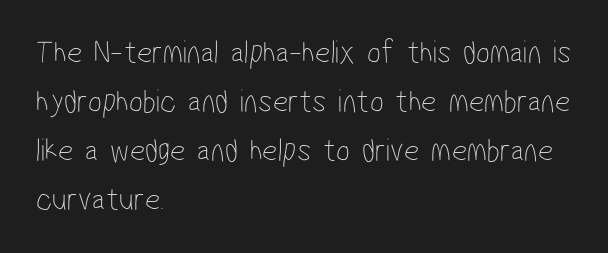
Beneath every word, the page is bare. Tracking here is standard; glyphs follow each other at the usual distance. Heaviness? Minimal to ordinary, like unemphasized prose. Vertical spacing — default. Think of a printed novel: that variable character pitch is what you see here.
